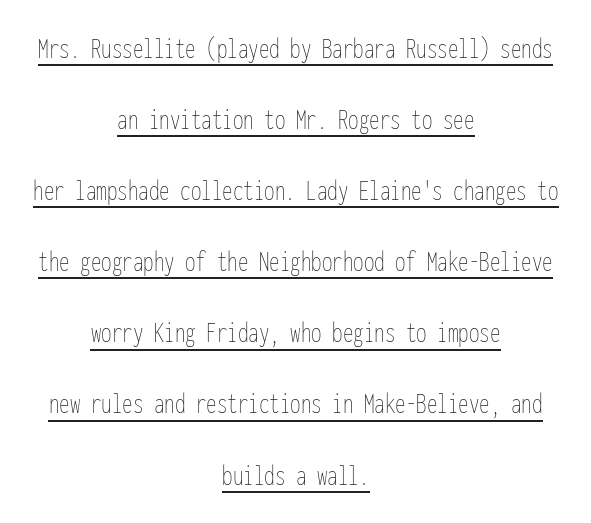
{"italic": "no", "bold": "no", "weight": "thin", "width": "condensed", "stroke_contrast": "low", "x_height": "medium", "monospaced": "yes", "underline": "yes", "align": "center", "line_spacing": "loose", "line_spacing_ratio": 2.37, "letter_spacing": "normal", "letter_spacing_em": 0.0, "glyph_px": 30}
